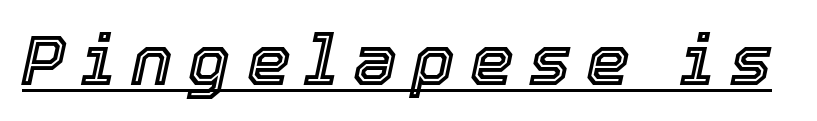
{"italic": "yes", "lean": "right", "slant_degrees": 12, "width": "normal", "x_height": "medium", "monospaced": "no", "underline": "yes", "letter_spacing": "wide", "letter_spacing_em": 0.22, "glyph_px": 70}
